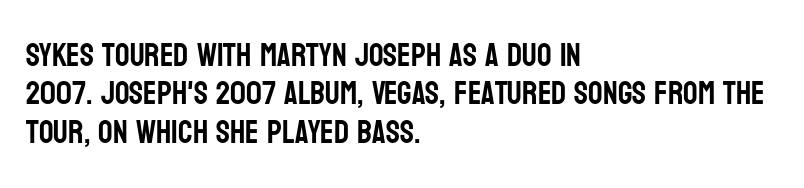
Q: Is the text italic (slanted)? A: No, it is upright.
Q: Is the typeface a serif or a sans-serif typeface? A: Sans-serif.
Q: Is the text underlined? A: No.
Q: How is the paragraph aligned? A: Left-aligned.
Q: Is the spacing between letters normal or unusually wide? A: Normal.
Q: Width (condensed, normal, or wide)? A: Condensed.
Q: Stroke contrast? A: Low.
Q: x-height? A: Large.
Q: Monospaced? A: No.
